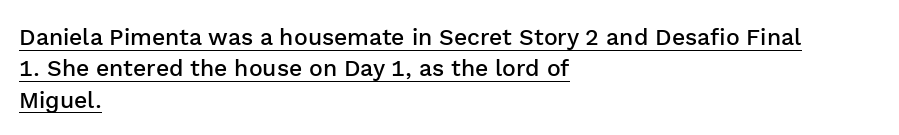
Which margin do the lines hug? The left one — the right edge is uneven. A normal amount of white space separates one row of letters from the next. A bit beefed up — I'd call it semibold rather than bold. Glance below the letters and you will spot a drawn line. Upright lettering throughout.
